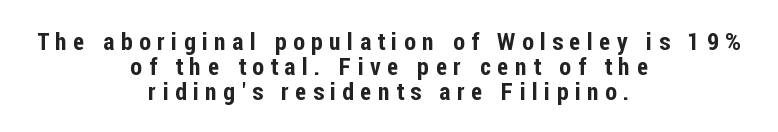
Visually the block forms a symmetrical silhouette, jagged on both flanks. A typesetter would mark this as roman, not italic. Inter-character spacing is expanded well beyond the font's built-in metrics. Anything drawn beneath the words? Only blank space. Baseline-to-baseline distance is barely more than the letter height.
